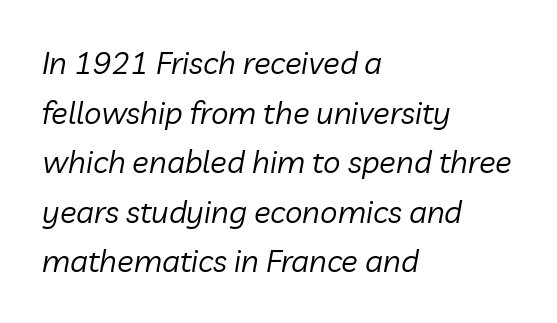
Q: Is the text bold? A: No.
Q: Is the text italic (slanted)? A: Yes, it leans right by about 10 degrees.
Q: Is the text underlined? A: No.
Q: How is the paragraph aligned? A: Left-aligned.
Q: Is the spacing between letters normal or unusually wide? A: Normal.
Q: Is the spacing between lines tight, normal or loose? A: Normal.
Q: Width (condensed, normal, or wide)? A: Normal.
Q: Stroke contrast? A: Low.
Q: x-height? A: Medium.
Q: Monospaced? A: No.
